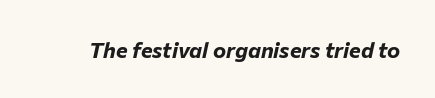
Q: Is the text bold? A: Yes.
Q: Is the text italic (slanted)? A: Yes, it leans right by about 12 degrees.
Q: Is the text underlined? A: No.
Q: Is the spacing between letters normal or unusually wide? A: Normal.
